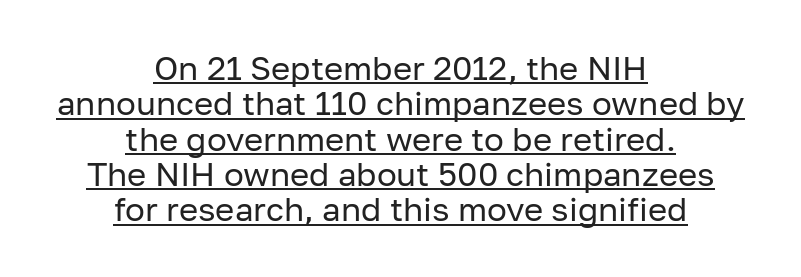
{"serif": "no", "italic": "no", "bold": "no", "weight": "regular", "width": "normal", "stroke_contrast": "low", "x_height": "medium", "monospaced": "no", "underline": "yes", "align": "center", "line_spacing": "tight", "line_spacing_ratio": 1.07, "letter_spacing": "normal", "letter_spacing_em": 0.0, "glyph_px": 33}
